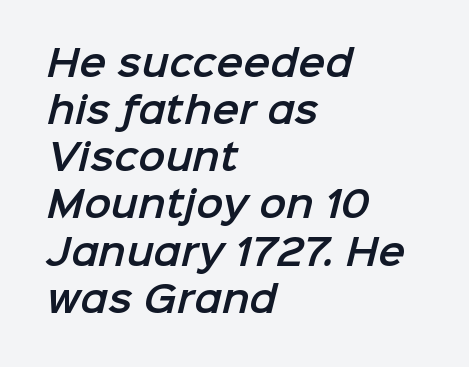
The image shows 36 px sans-serif type; set left-aligned, normal line spacing (1.31x), normal letter spacing, not underlined; low stroke contrast and a medium x-height.
